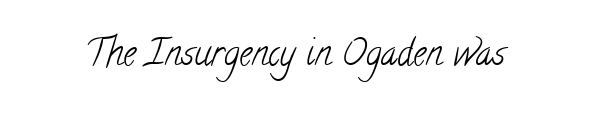
Here the designer chose a conventional face with non-uniform glyph widths. Tracking here is standard; glyphs follow each other at the usual distance. Glance below the letters and you will spot only blank space. Is the stroke heavy? The answer is a plain regular-or-lighter. Font category for this specimen: serif.
